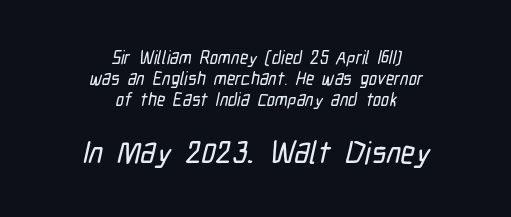
Q: Is the typeface a serif or a sans-serif typeface? A: Sans-serif.
Q: Is the text underlined? A: No.
Q: How is the paragraph aligned? A: Centered.
Q: Is the spacing between letters normal or unusually wide? A: Normal.
Q: Which block of text is set in a larger size, the first (top) or the second (bottom)? A: The second (bottom) one.
Q: Width (condensed, normal, or wide)? A: Condensed.
Q: Stroke contrast? A: Low.
Q: x-height? A: Medium.
Q: Monospaced? A: No.
